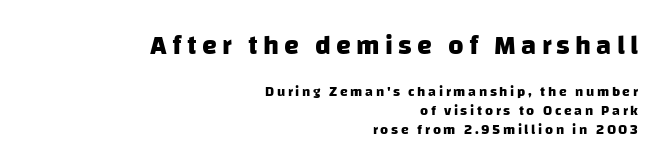
The image shows 27 px bold type; set right-aligned, normal line spacing (1.36x), not underlined; the first (top) block is 1.93x larger.
